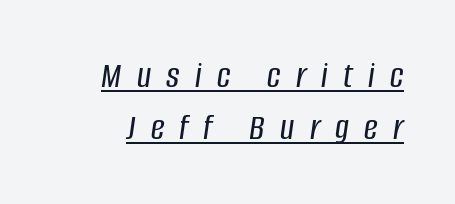
Q: Is the text italic (slanted)? A: Yes, it leans right by about 8 degrees.
Q: Is the text underlined? A: Yes.
Q: Is the spacing between letters normal or unusually wide? A: Unusually wide.
Q: Is the spacing between lines tight, normal or loose? A: Normal.
Q: Width (condensed, normal, or wide)? A: Condensed.
Q: Stroke contrast? A: Low.
Q: x-height? A: Large.
Q: Monospaced? A: No.
